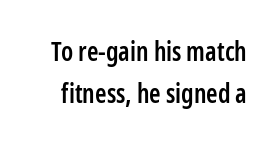
Q: Is the text bold? A: Semi-bold.
Q: Is the text italic (slanted)? A: No, it is upright.
Q: Is the text underlined? A: No.
Q: Is the spacing between letters normal or unusually wide? A: Normal.
Q: Is the spacing between lines tight, normal or loose? A: Normal.
